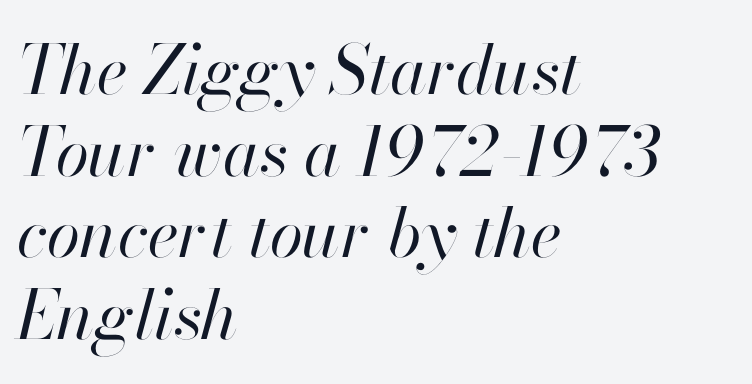
Q: Is the text bold? A: No.
Q: Is the text italic (slanted)? A: Yes, it leans right by about 13 degrees.
Q: Is the text underlined? A: No.
Q: How is the paragraph aligned? A: Left-aligned.
Q: Is the spacing between letters normal or unusually wide? A: Normal.
Q: Width (condensed, normal, or wide)? A: Normal.
Q: Stroke contrast? A: High.
Q: x-height? A: Small.
Q: Monospaced? A: No.
